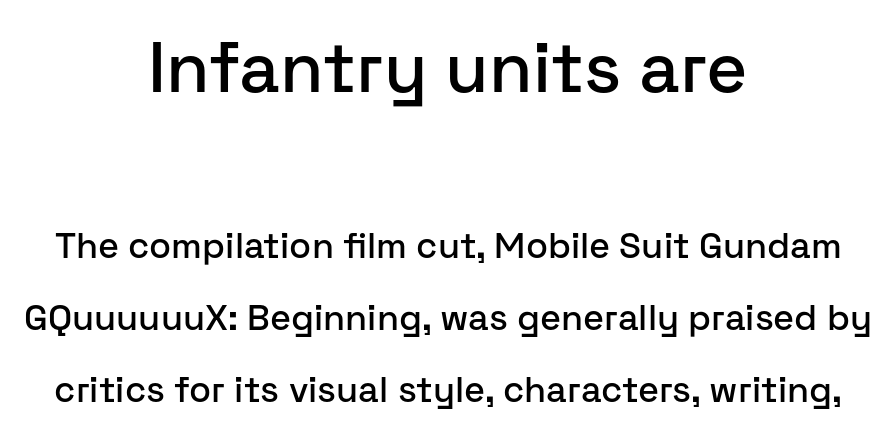
The image shows 71 px sans-serif type, upright; set centered, loose line spacing (2.01x), normal letter spacing, not underlined; the first (top) block is 1.97x larger; low stroke contrast and a medium x-height.
